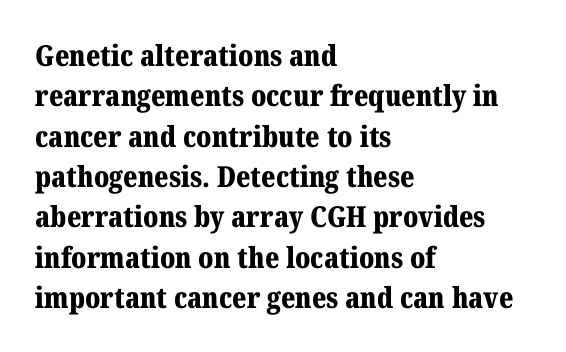
Line beginnings align vertically; line endings do not. Every stem runs plumb, perpendicular to the baseline. Check where the strokes stop: tiny serifs finish them off. Looks like regular typesetting: each glyph gets only the width it needs. These lines sit exactly where default settings would place them.
